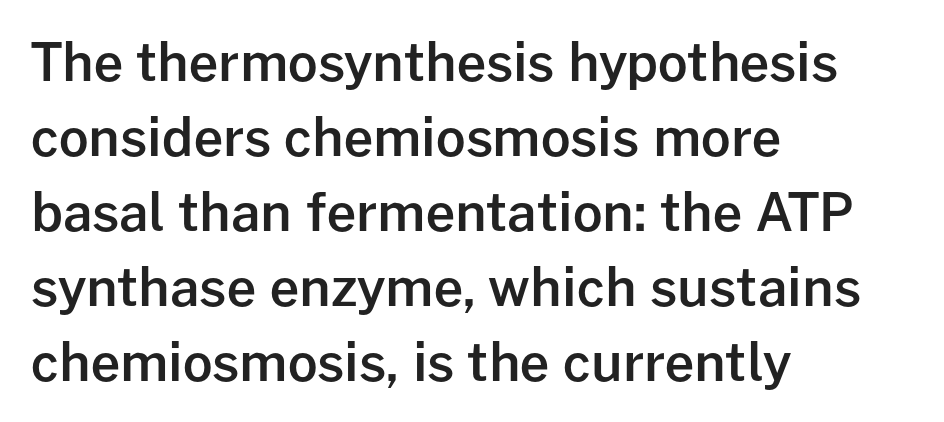
The image shows 52 px semibold sans-serif type, upright; set left-aligned, normal line spacing (1.44x), normal letter spacing, not underlined; low stroke contrast and a medium x-height.
